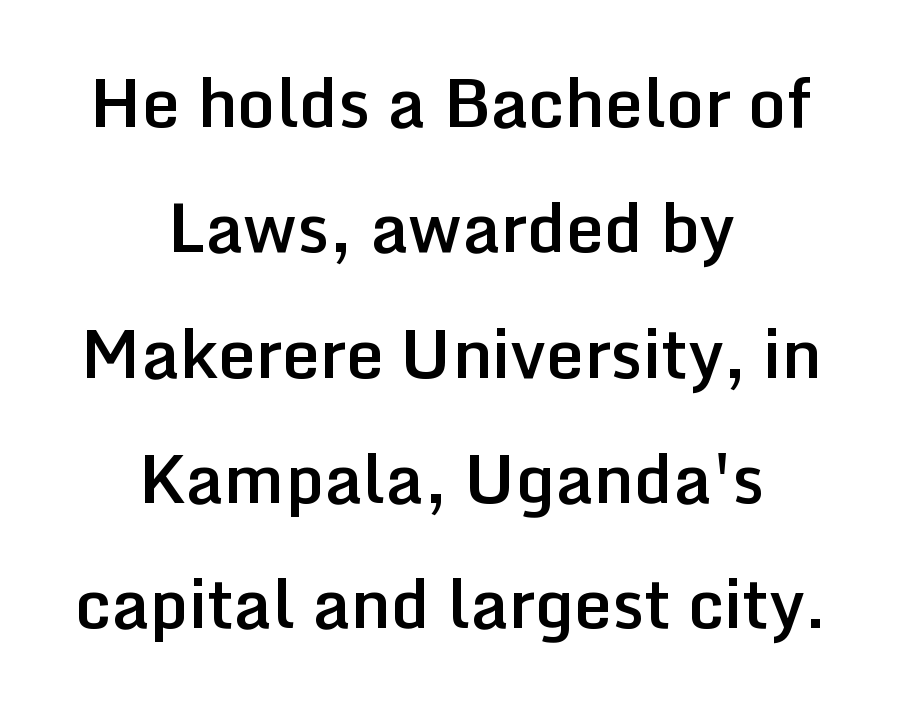
No word sits above an underline. Is there any slant? The stems are plumb. Weight check: semibold — heavier than regular, not quite bold. This sample has the flowing, uneven cadence of proportional lettering. A centered setting, common on invitations and titles, is used for this passage.
